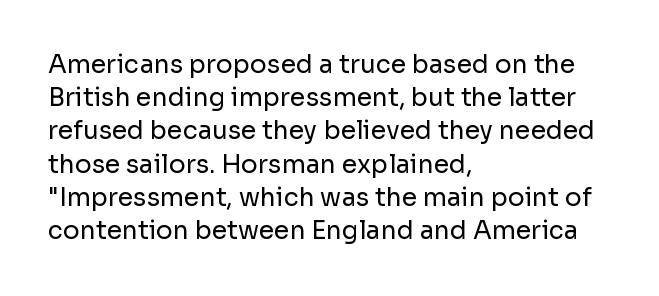
Q: Is the text bold? A: No.
Q: Is the text italic (slanted)? A: No, it is upright.
Q: Is the text underlined? A: No.
Q: How is the paragraph aligned? A: Left-aligned.
Q: Is the spacing between letters normal or unusually wide? A: Normal.
Q: Is the spacing between lines tight, normal or loose? A: Normal.
